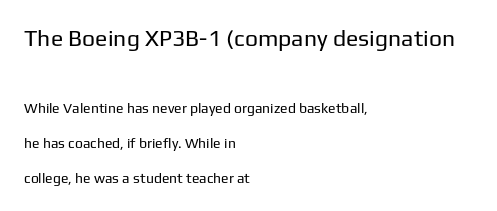
Observe the ordinary spacing: letters are neighbours, not strangers. Caption: multi-line text, flush left, ragged right. Scale decreases going downward across the two blocks. The glyphs are unaccompanied by any horizontal stroke below them. The font sits on the lighter half of the weight spectrum, regular included. The rendering uses a large line-height, opening up the rows.
